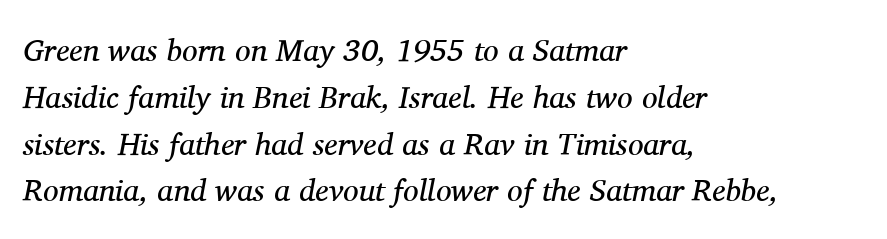
Q: Is the text bold? A: No.
Q: Is the text italic (slanted)? A: Yes, it leans right by about 11 degrees.
Q: Is the typeface a serif or a sans-serif typeface? A: Serif.
Q: Is the text underlined? A: No.
Q: How is the paragraph aligned? A: Left-aligned.
Q: Is the spacing between letters normal or unusually wide? A: Normal.
Q: Is the spacing between lines tight, normal or loose? A: Normal.
Q: Width (condensed, normal, or wide)? A: Normal.
Q: Stroke contrast? A: Medium.
Q: x-height? A: Medium.
Q: Monospaced? A: No.
